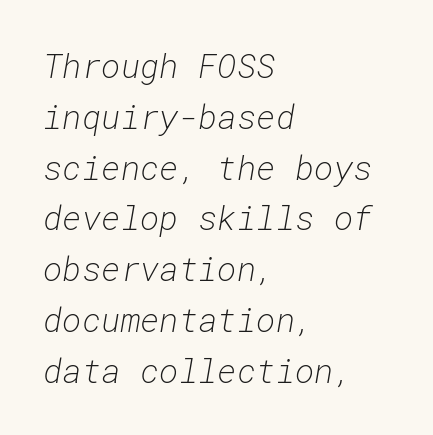
A classic flush-left, rag-right setting is used for this passage. Characters are canted at an angle relative to the baseline's perpendicular. Is the type heavy? It reads as light-to-regular instead. You could count columns in this text — the font is strictly monospaced.
